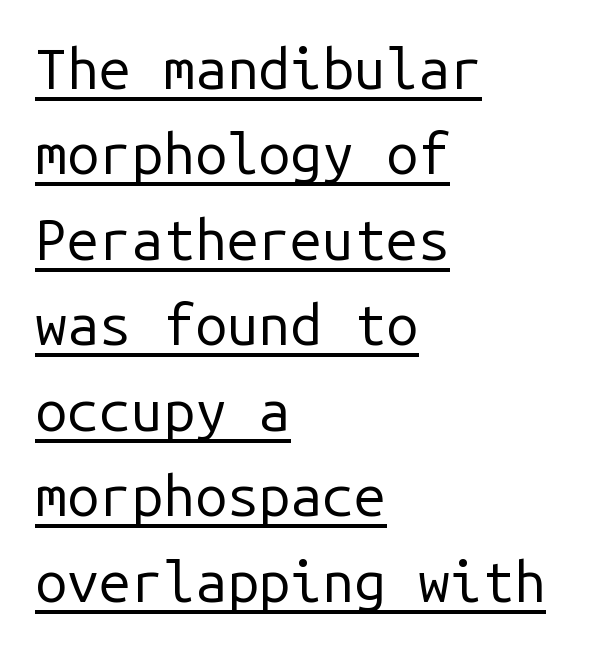
The image shows 57 px regular-weight sans-serif type, upright, monospaced; set left-aligned, normal line spacing (1.5x), normal letter spacing, underlined; low stroke contrast and a medium x-height.
